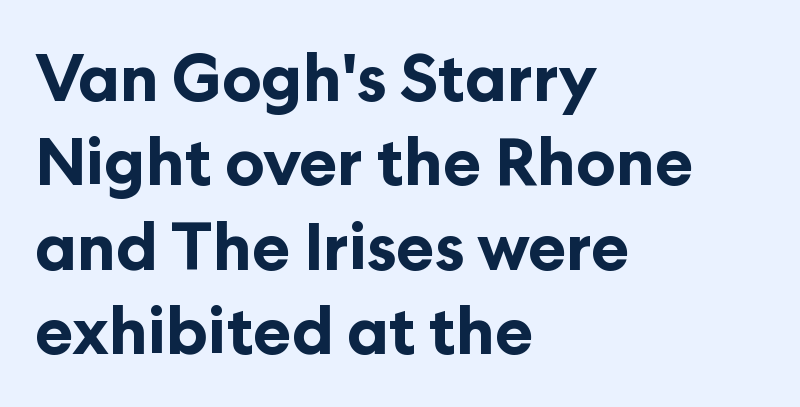
Spacing between characters is what you'd get straight out of the box. Look at the bottom of the vertical strokes: they stop flat, with no serifs. Students, observe: this is what conventionally led text looks like. The glyphs are unaccompanied by any horizontal stroke below them. Each glyph is drawn with heavy, bold strokes. Upright lettering throughout.
